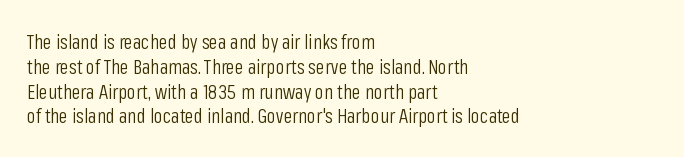
{"italic": "no", "bold": "no", "underline": "no", "align": "left", "line_spacing_ratio": 1.24, "letter_spacing": "normal", "letter_spacing_em": 0.0, "glyph_px": 20}
